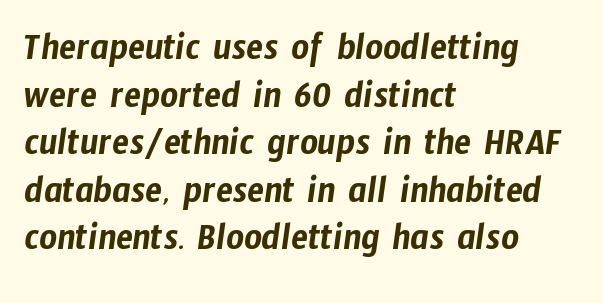
The image shows 39 px condensed sans-serif type; set left-aligned, line spacing 1.22x, normal letter spacing, not underlined; low stroke contrast and a medium x-height.
